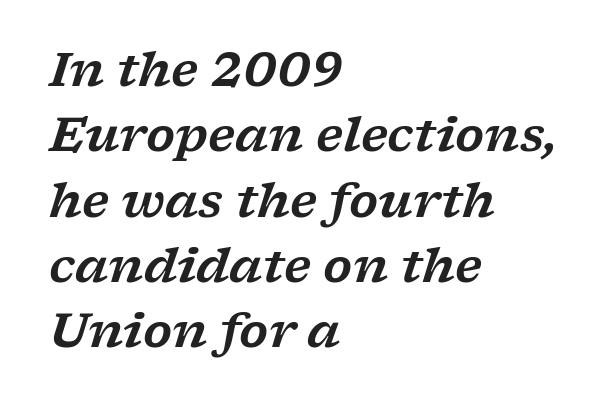
{"serif": "yes", "italic": "yes", "lean": "right", "slant_degrees": 17, "width": "wide", "stroke_contrast": "low", "x_height": "medium", "monospaced": "no", "underline": "no", "align": "left", "line_spacing": "normal", "line_spacing_ratio": 1.39, "letter_spacing": "normal", "letter_spacing_em": 0.0, "glyph_px": 47}
